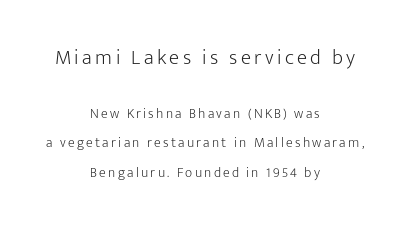
Line spacing here is loose. The space directly below the letters is spotless. Which chunk is bigger? The first one — the top block dwarfs the bottom. The font sits on the lighter half of the weight spectrum, regular included. Every stem runs plumb, perpendicular to the baseline.
